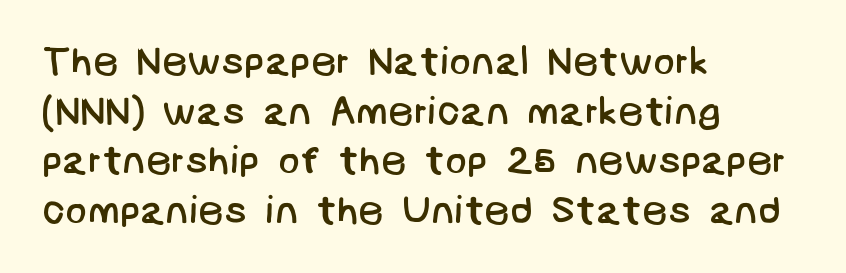
Q: Is the text bold? A: No.
Q: Is the typeface a serif or a sans-serif typeface? A: Sans-serif.
Q: Is the text underlined? A: No.
Q: How is the paragraph aligned? A: Left-aligned.
Q: Is the spacing between letters normal or unusually wide? A: Normal.
Q: Width (condensed, normal, or wide)? A: Normal.
Q: Stroke contrast? A: Low.
Q: x-height? A: Large.
